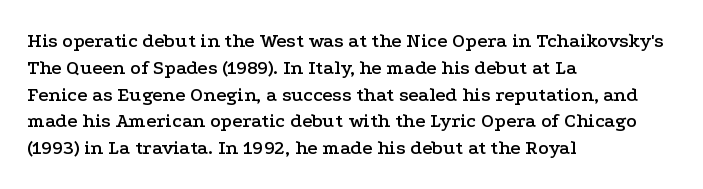
{"italic": "no", "underline": "no", "align": "left", "line_spacing": "normal", "line_spacing_ratio": 1.34, "letter_spacing": "normal", "letter_spacing_em": 0.0, "glyph_px": 20}
